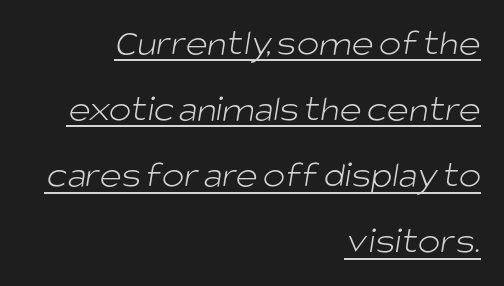
The image shows 38 px light sans-serif type; set right-aligned, line spacing 1.74x, normal letter spacing, underlined; low stroke contrast and a large x-height.
